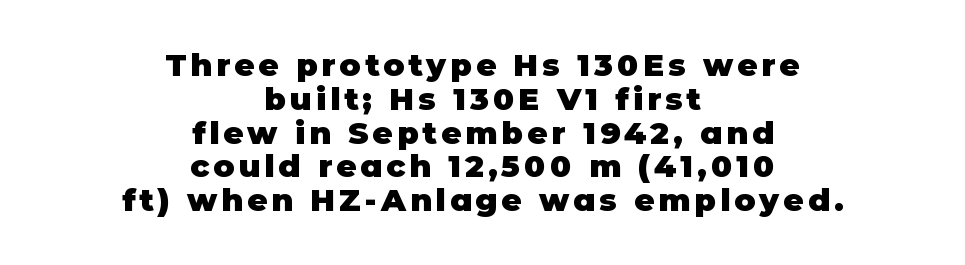
The image shows 31 px heavy sans-serif type, upright; set centered, tight line spacing (1.09x), not underlined; low stroke contrast and a large x-height.
